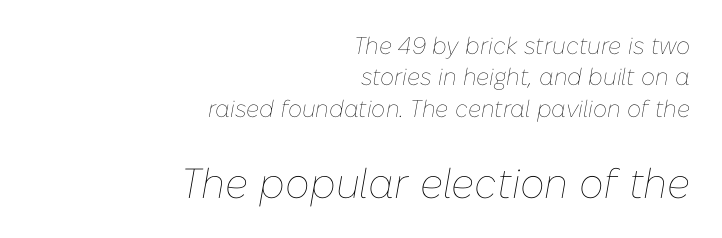
Lines of text with bare space underneath. In terms of posture, this sample is oblique. Is the stroke heavy? The answer is a plain regular-or-lighter. These two chunks differ in scale, with the bottom chunk taking the larger measure. The letters advance in unequal steps, a hallmark of proportional type.
